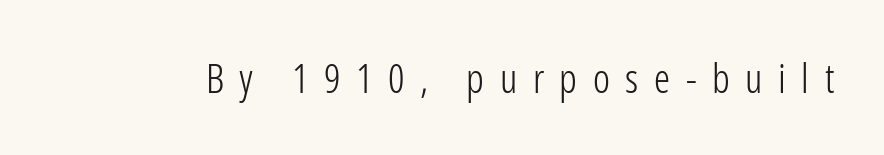
No extra ink here — the face is not bold. The passage shown is typed in a proportional face where columns would drift. Honestly, the letter spacing is so wide it's the main thing you notice. Italic? Not at all — the glyphs are vertical.
